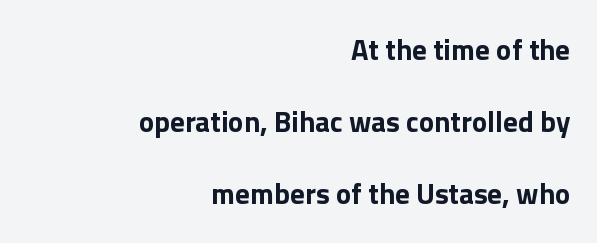
The image shows 29 px bold sans-serif type, upright; set right-aligned, loose line spacing (2.48x), normal letter spacing, not underlined; a medium x-height.
